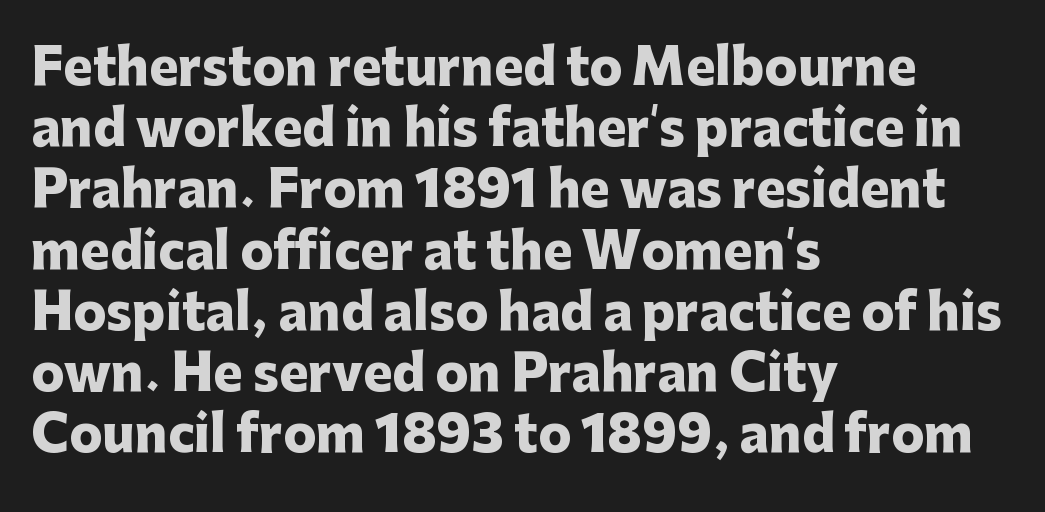
Q: Is the text bold? A: Yes.
Q: Is the text italic (slanted)? A: No, it is upright.
Q: Is the typeface a serif or a sans-serif typeface? A: Sans-serif.
Q: Is the text underlined? A: No.
Q: How is the paragraph aligned? A: Left-aligned.
Q: Is the spacing between letters normal or unusually wide? A: Normal.
Q: Is the spacing between lines tight, normal or loose? A: Normal.
Q: Width (condensed, normal, or wide)? A: Normal.
Q: Stroke contrast? A: Low.
Q: x-height? A: Medium.
Q: Monospaced? A: No.
